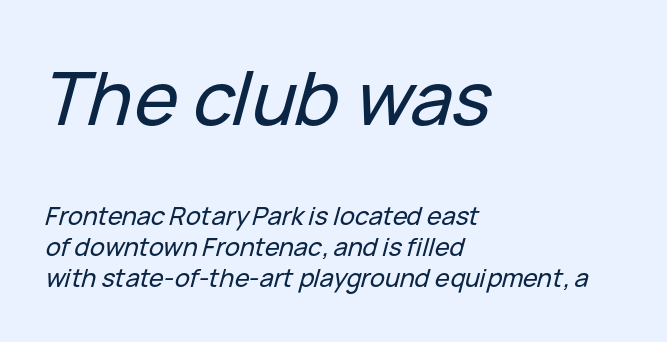
The image shows 74 px text type, italic (leaning right); set left-aligned, normal line spacing (1.25x), normal letter spacing, not underlined; the first (top) block is 2.96x larger; low stroke contrast and a medium x-height.
